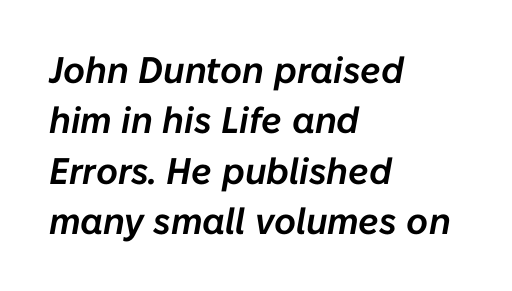
Q: Is the text italic (slanted)? A: Yes, it leans right by about 10 degrees.
Q: Is the text underlined? A: No.
Q: How is the paragraph aligned? A: Left-aligned.
Q: Is the spacing between letters normal or unusually wide? A: Normal.
Q: Is the spacing between lines tight, normal or loose? A: Normal.
Q: Width (condensed, normal, or wide)? A: Normal.
Q: Stroke contrast? A: Low.
Q: x-height? A: Medium.
Q: Monospaced? A: No.
